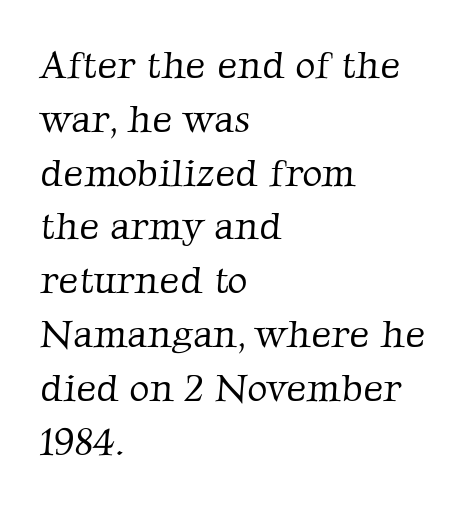
Q: Is the text bold? A: No.
Q: Is the typeface a serif or a sans-serif typeface? A: Serif.
Q: Is the text underlined? A: No.
Q: How is the paragraph aligned? A: Left-aligned.
Q: Is the spacing between letters normal or unusually wide? A: Normal.
Q: Is the spacing between lines tight, normal or loose? A: Normal.
Q: Width (condensed, normal, or wide)? A: Normal.
Q: Stroke contrast? A: Low.
Q: x-height? A: Medium.
Q: Monospaced? A: No.
